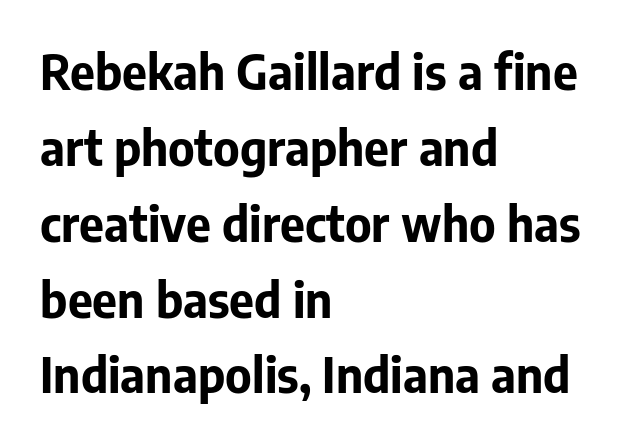
The typeface chosen for these lines omits serifs. The lines sit at an ordinary, default distance from one another. Is the type bold? Yes — the strokes are clearly thick and heavy. The lettering stays uniformly vertical, giving the passage a roman look. The letters sit at their default tracking, neither squeezed nor spread.
